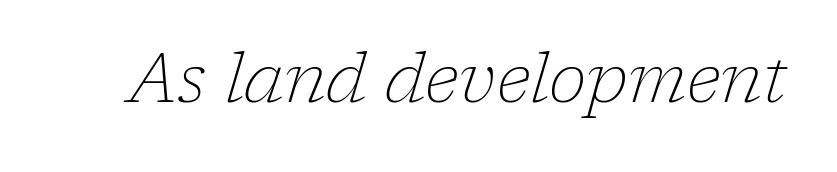
{"serif": "yes", "italic": "yes", "lean": "right", "slant_degrees": 17, "bold": "no", "weight": "thin", "width": "normal", "stroke_contrast": "low", "x_height": "medium", "monospaced": "no", "underline": "no", "letter_spacing": "normal", "letter_spacing_em": 0.0, "glyph_px": 69}
